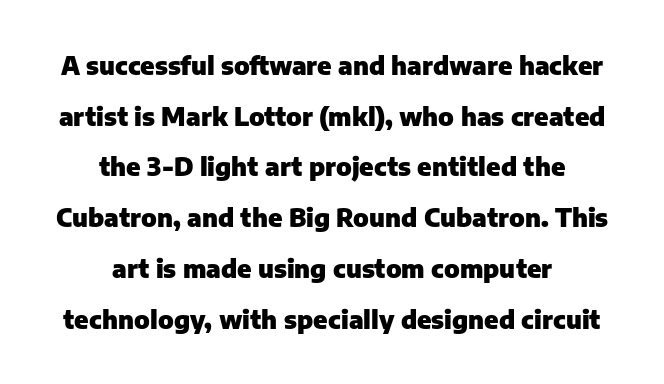
The image shows 25 px bold type, upright; set centered, loose line spacing (2.03x), normal letter spacing, not underlined.
